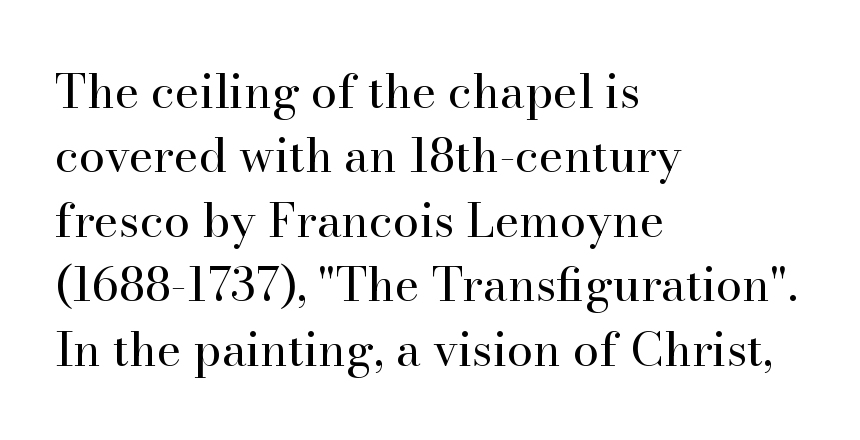
{"serif": "yes", "italic": "no", "bold": "no", "weight": "regular", "width": "normal", "stroke_contrast": "high", "x_height": "small", "monospaced": "no", "underline": "no", "align": "left", "line_spacing": "normal", "line_spacing_ratio": 1.37, "letter_spacing": "normal", "letter_spacing_em": 0.0, "glyph_px": 47}
